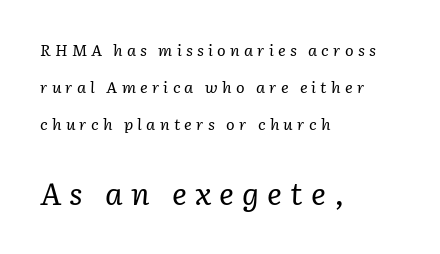
The image shows 31 px regular-weight serif type, italic (leaning right); set left-aligned, loose line spacing (2.3x), unusually wide letter spacing (+0.26 em), not underlined; the second (bottom) block is 1.94x larger; low stroke contrast and a medium x-height.
